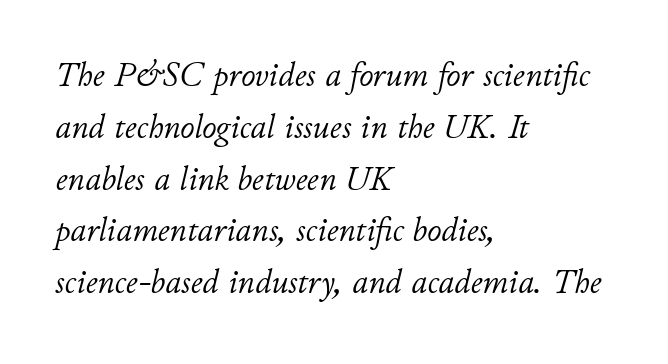
Q: Is the text bold? A: No.
Q: Is the text italic (slanted)? A: Yes, it leans right by about 11 degrees.
Q: Is the text underlined? A: No.
Q: How is the paragraph aligned? A: Left-aligned.
Q: Is the spacing between letters normal or unusually wide? A: Normal.
Q: Is the spacing between lines tight, normal or loose? A: Normal.
Q: Width (condensed, normal, or wide)? A: Normal.
Q: Stroke contrast? A: Low.
Q: x-height? A: Small.
Q: Monospaced? A: No.
